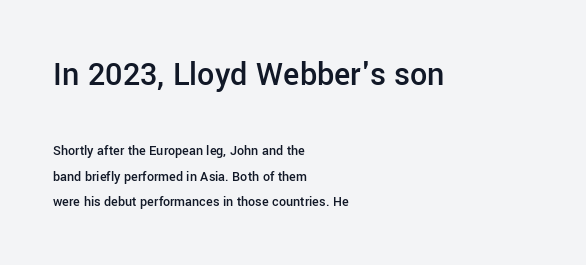
The words here are not underlined. Looks like regular typesetting: each glyph gets only the width it needs. You can tell it's not italic because the verticals are truly vertical. You could call the tracking neutral — neither tight nor loose. The letters carry no serifs — their stems end cleanly without finishing strokes. Line starts are locked; line ends wander.
